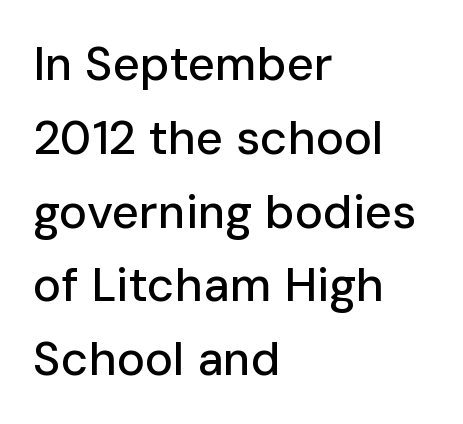
Q: Is the text italic (slanted)? A: No, it is upright.
Q: Is the typeface a serif or a sans-serif typeface? A: Sans-serif.
Q: Is the text underlined? A: No.
Q: How is the paragraph aligned? A: Left-aligned.
Q: Is the spacing between letters normal or unusually wide? A: Normal.
Q: Is the spacing between lines tight, normal or loose? A: Normal.
Q: Width (condensed, normal, or wide)? A: Normal.
Q: Stroke contrast? A: Low.
Q: x-height? A: Medium.
Q: Monospaced? A: No.
